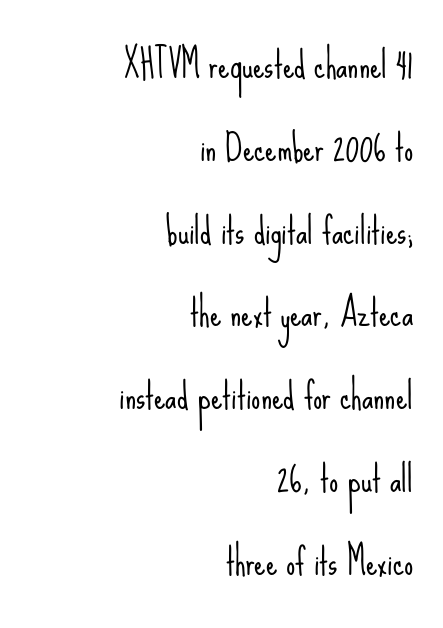
Which margin do the lines hug? The right one — the left edge is uneven. The font is comparable to plain body text, perhaps lighter. To sum up the face: it is a sans, with no serifs. Airy leading.
